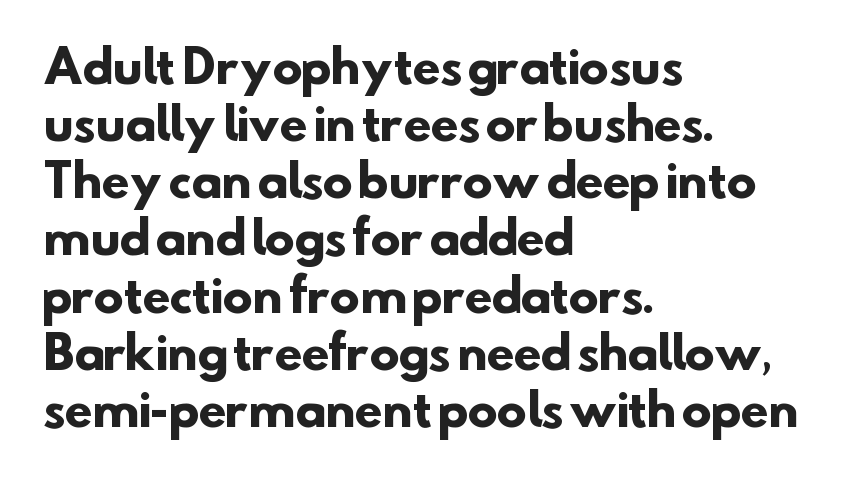
The image shows 45 px heavy sans-serif type; set left-aligned, normal line spacing (1.27x), normal letter spacing, not underlined; low stroke contrast and a small x-height.
